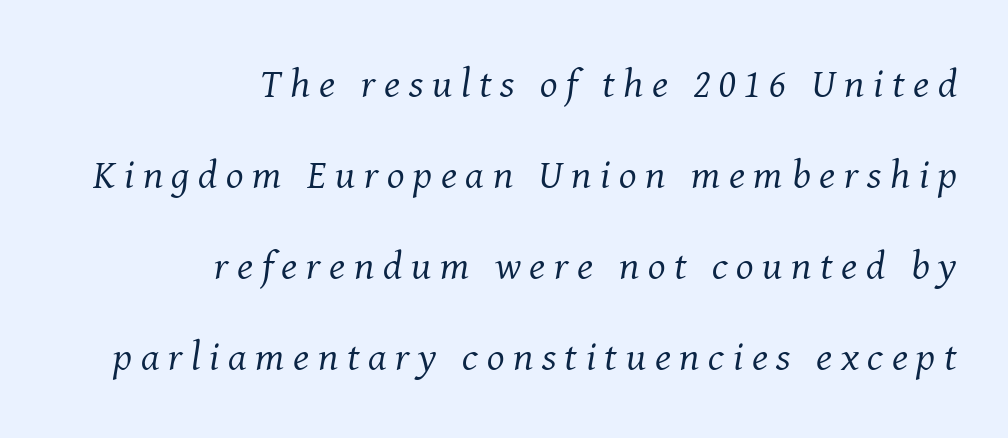
Honestly, the letter spacing is so wide it's the main thing you notice. Counters stay open thanks to moderate or lighter strokes. Italic? Definitely — the glyphs are oblique. Here the designer chose a conventional face with non-uniform glyph widths. Look at the bottom of the vertical strokes: they flare into serifs here. Students, observe: this is what heavily led, spacious text looks like.
